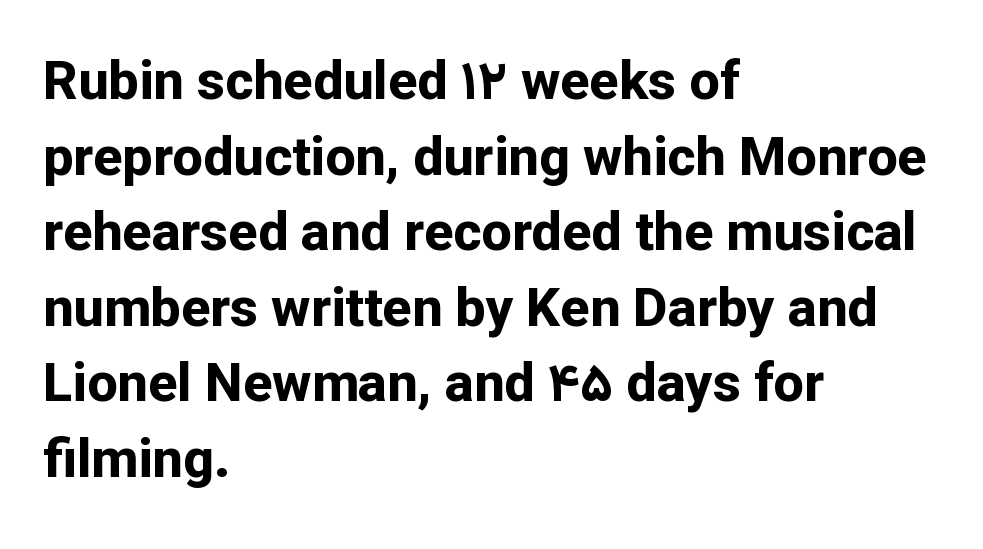
Ordinary non-slanted type is in use. The text block is weighted toward the left margin, trailing off unevenly rightward. The letters advance in unequal steps, a hallmark of proportional type. Typographic density is high because the face is bold.
